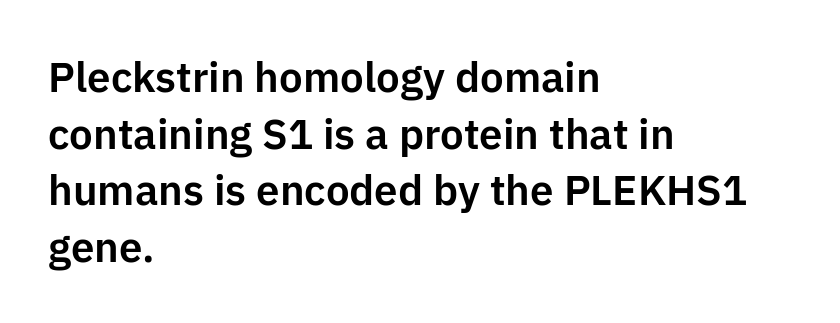
The image shows 42 px sans-serif type, upright; set left-aligned, normal line spacing (1.35x), normal letter spacing, not underlined; low stroke contrast and a medium x-height.
